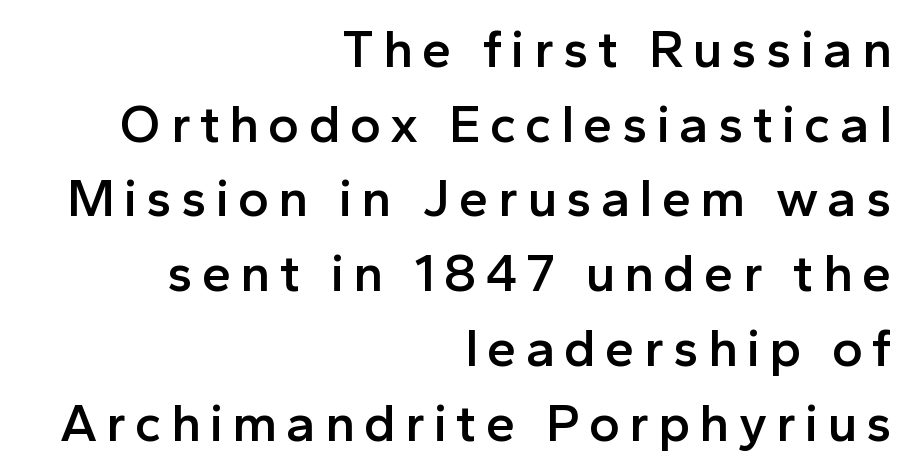
{"serif": "no", "italic": "no", "bold": "semi", "weight": "semibold", "width": "normal", "x_height": "medium", "monospaced": "no", "underline": "no", "align": "right", "line_spacing": "normal", "line_spacing_ratio": 1.41, "glyph_px": 53}
